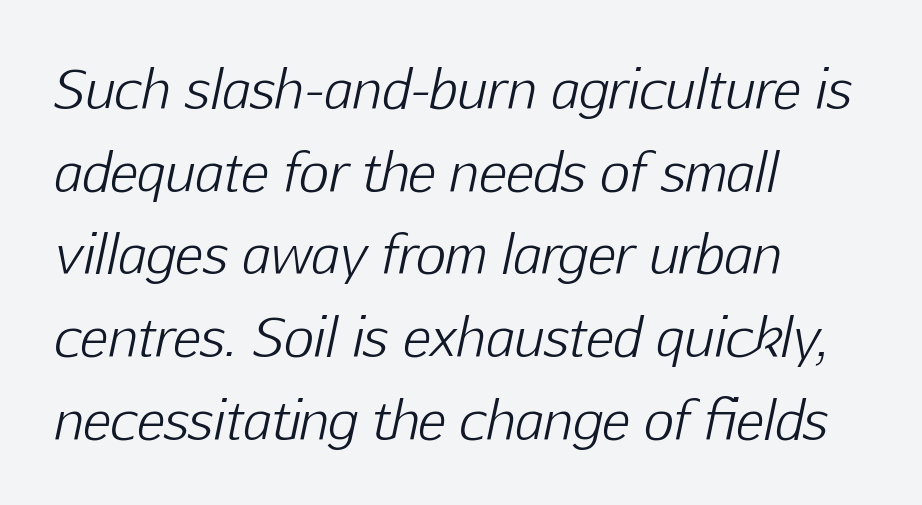
The image shows 52 px light type, italic (leaning right); set left-aligned, normal line spacing (1.59x), normal letter spacing, not underlined; low stroke contrast and a medium x-height.
